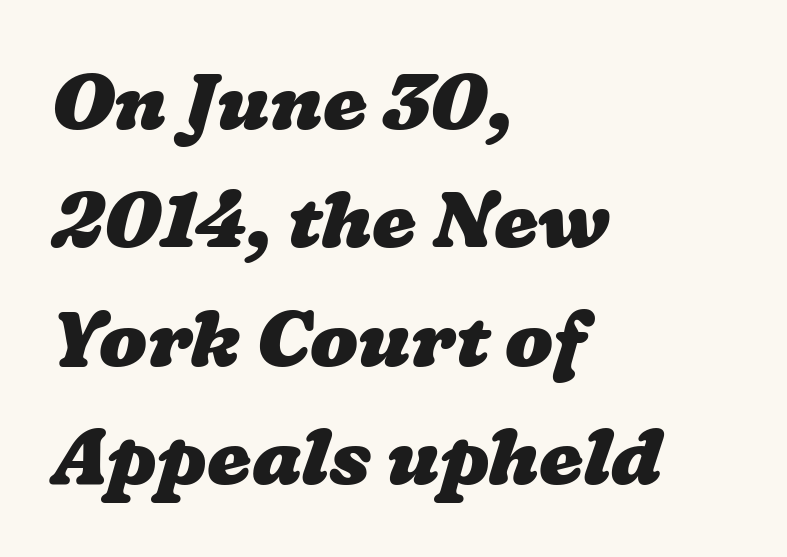
Q: Is the text bold? A: Yes.
Q: Is the text underlined? A: No.
Q: How is the paragraph aligned? A: Left-aligned.
Q: Is the spacing between letters normal or unusually wide? A: Normal.
Q: Is the spacing between lines tight, normal or loose? A: Normal.
Q: Width (condensed, normal, or wide)? A: Wide.
Q: Stroke contrast? A: Low.
Q: x-height? A: Medium.
Q: Monospaced? A: No.
